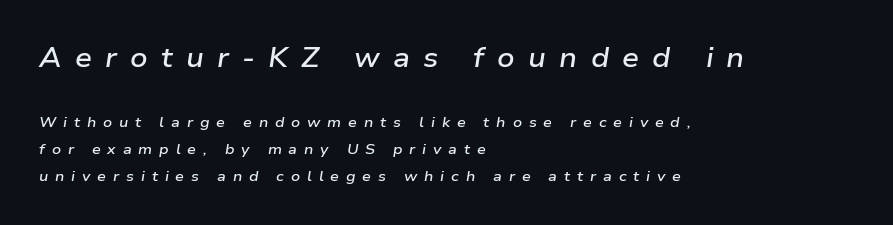
{"italic": "yes", "lean": "right", "slant_degrees": 9, "bold": "semi", "underline": "no", "align": "left", "line_spacing": "loose", "line_spacing_ratio": 1.91, "letter_spacing": "wide", "letter_spacing_em": 0.49, "larger_block": "first", "size_ratio": 1.93, "glyph_px": 27}
